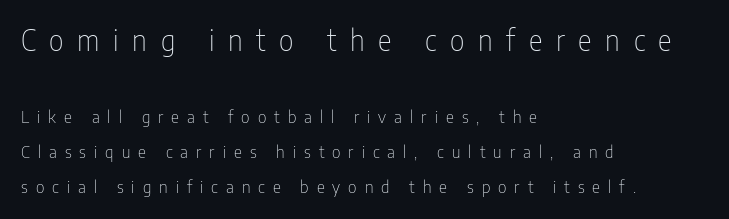
{"serif": "no", "italic": "no", "bold": "no", "weight": "thin", "width": "condensed", "stroke_contrast": "low", "x_height": "medium", "monospaced": "no", "underline": "no", "align": "left", "line_spacing": "loose", "line_spacing_ratio": 2.08, "letter_spacing": "wide", "letter_spacing_em": 0.47, "larger_block": "first", "size_ratio": 1.71, "glyph_px": 29}
